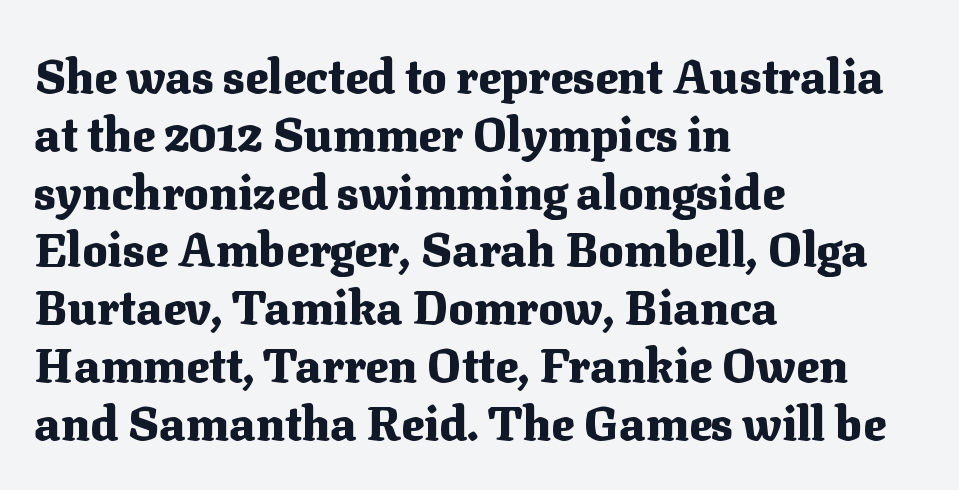
{"serif": "yes", "italic": "no", "bold": "yes", "weight": "heavy", "width": "normal", "stroke_contrast": "medium", "x_height": "medium", "monospaced": "no", "underline": "no", "align": "left", "line_spacing_ratio": 1.23, "letter_spacing": "normal", "letter_spacing_em": 0.0, "glyph_px": 47}
